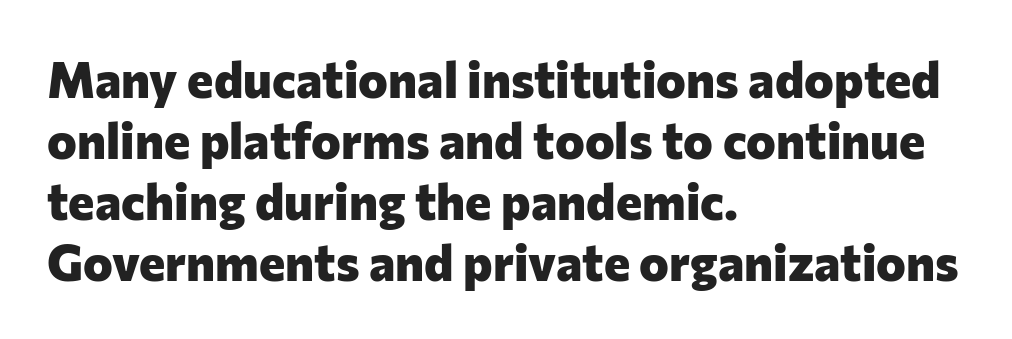
{"serif": "no", "italic": "no", "bold": "yes", "weight": "heavy", "width": "normal", "stroke_contrast": "low", "x_height": "medium", "monospaced": "no", "underline": "no", "align": "left", "line_spacing_ratio": 1.22, "letter_spacing": "normal", "letter_spacing_em": 0.0, "glyph_px": 50}
